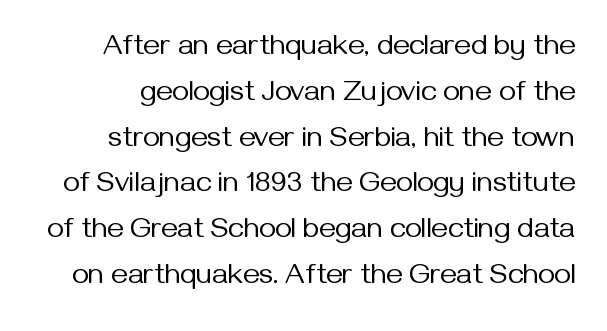
Descenders are the only things crossing below the line. Ascenders rise straight up at ninety degrees. Caption: standard tracking, unaltered. Successive baselines arrive at the customary interval. The face used here is proportionally spaced, like ordinary book or web type.
